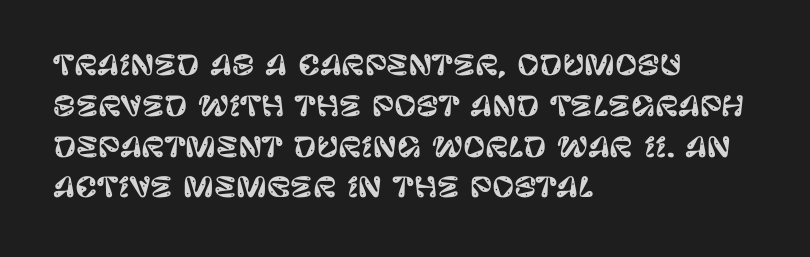
The image shows 27 px text type; set left-aligned, normal line spacing (1.51x), normal letter spacing, not underlined.
